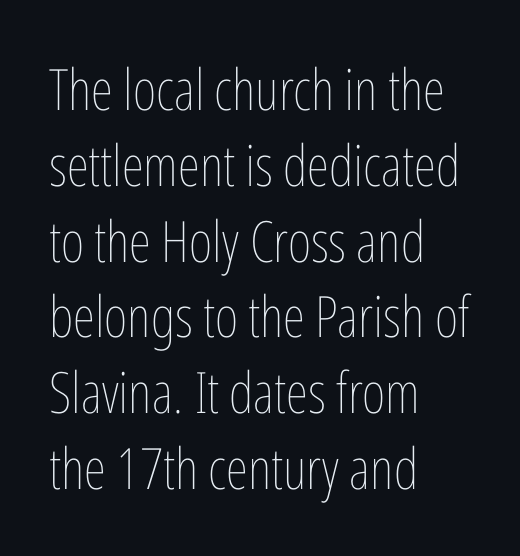
Is there much room between lines? A standard amount, neither cramped nor airy. This is the regular roman posture of the typeface. The rendering uses natural spacing where letterforms have individual widths. Beneath every word, the page is bare. On a weight scale, this lands at 450 or below.
